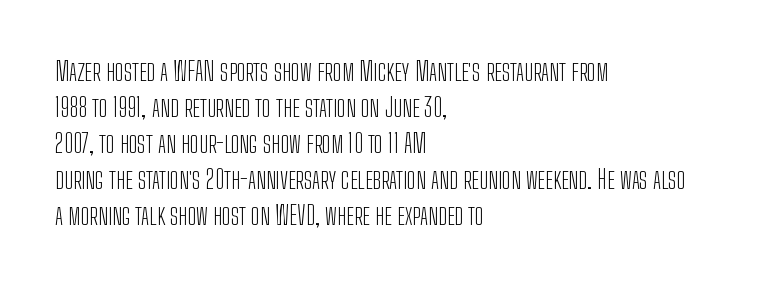
The characters are drawn with everyday or finer stroke widths. Line beginnings align vertically; line endings do not. Rule under the text: the space is simply empty. Words appear dense and cohesive because spacing is normal. Whoever set this chose a conventional vertical rhythm. Rendered with straight, roman letterforms.
